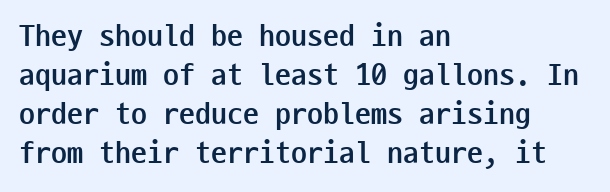
{"serif": "no", "italic": "no", "bold": "yes", "weight": "semibold", "width": "condensed", "stroke_contrast": "low", "x_height": "medium", "monospaced": "yes", "underline": "no", "align": "left", "line_spacing_ratio": 1.22, "letter_spacing": "normal", "letter_spacing_em": 0.0, "glyph_px": 32}
